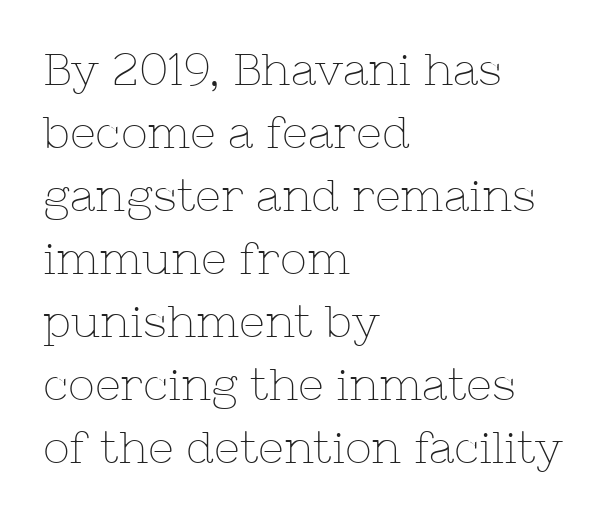
A roman cut, with each character standing at attention. Inter-character spacing is left at the font's built-in metrics. These lines are rendered in a variable-pitch font. The characters display serif detailing at their extremities. Baseline-to-baseline distance is the conventional proportion of letter height.
